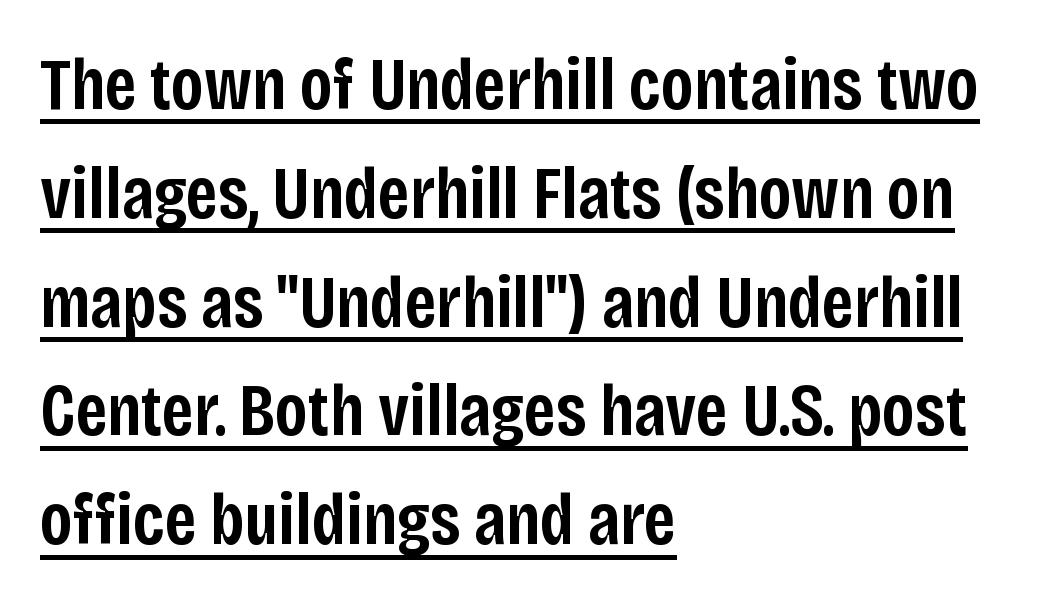
{"serif": "no", "italic": "no", "bold": "semi", "weight": "semibold", "width": "condensed", "stroke_contrast": "low", "x_height": "large", "monospaced": "no", "underline": "yes", "align": "left", "line_spacing": "normal", "line_spacing_ratio": 1.47, "letter_spacing": "normal", "letter_spacing_em": 0.0, "glyph_px": 74}
